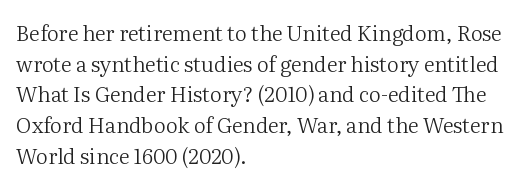
The strip under each line holds only bare page. The lines in this sample share a left origin and differ only in where they stop. The block of text has a typical density, with ordinary space between rows. A typesetter would call this zero additional tracking. Each stroke keeps to a modest, everyday thickness or less. Style check: upright.
